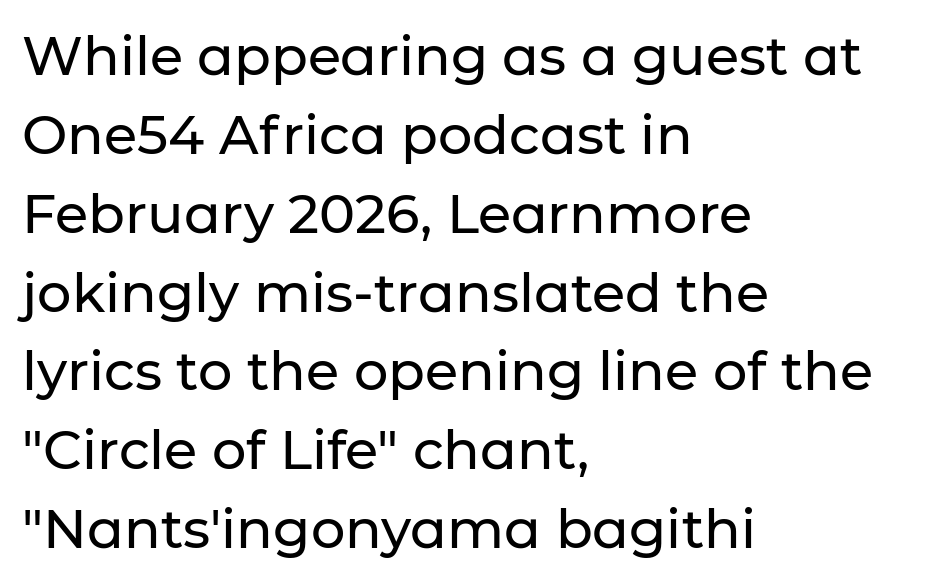
The image shows 54 px sans-serif type, upright; set left-aligned, normal line spacing (1.46x), normal letter spacing, not underlined; low stroke contrast and a medium x-height.
